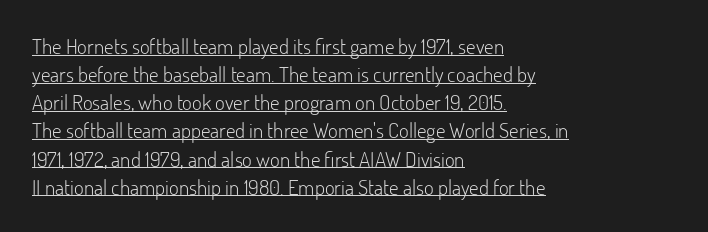
{"italic": "no", "bold": "no", "underline": "yes", "align": "left", "line_spacing": "normal", "line_spacing_ratio": 1.34, "letter_spacing": "normal", "letter_spacing_em": 0.0, "glyph_px": 21}
